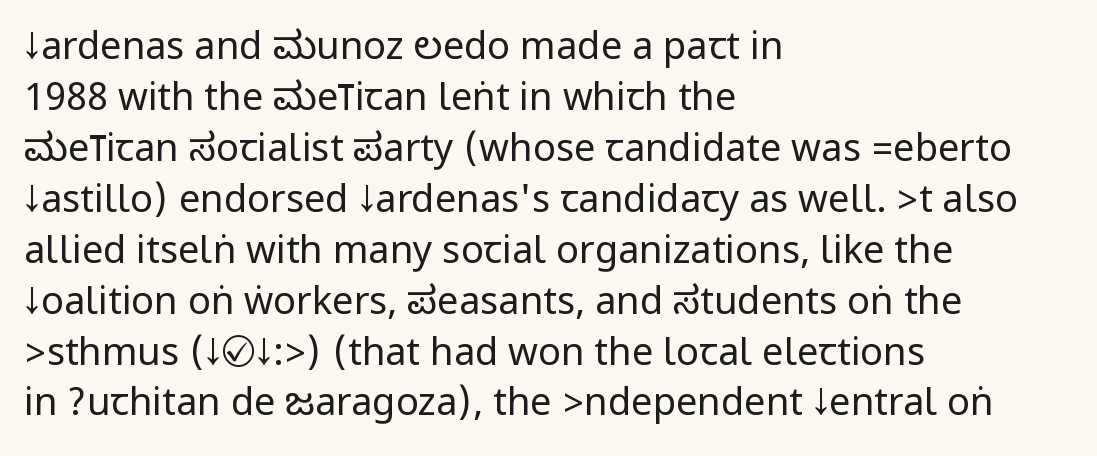
Ordinary non-slanted type is in use. Counters stay open thanks to moderate or lighter strokes. Nothing unusual about the tracking: characters are spaced as the font intends. A classic flush-left, rag-right setting is used for this passage.
